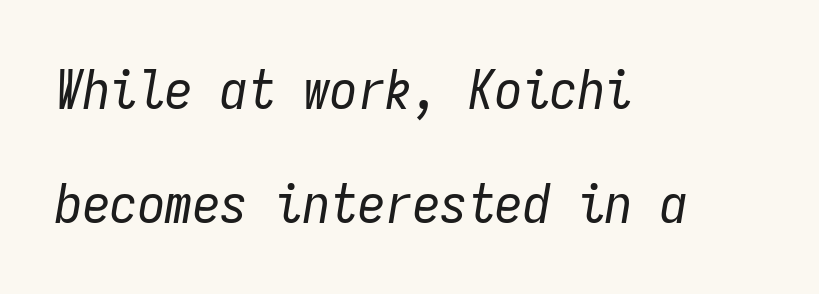
The rendering anchors every line to the left-hand side. Bare-footed words on every line. The face used here is rendered with its standard letterfit. It's the slanting kind of type. This reads as an unemphasized weight, regular at the heaviest.
